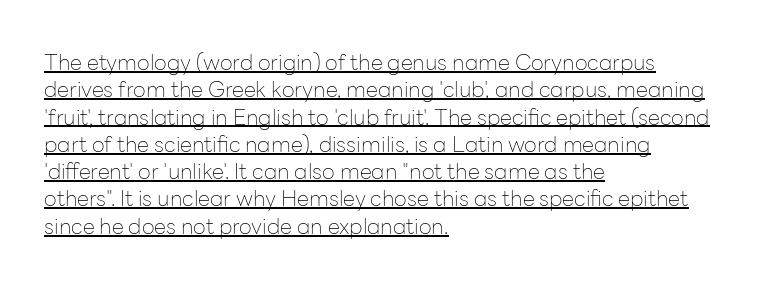
The image shows 22 px text type, upright; set left-aligned, line spacing 1.24x, normal letter spacing, underlined.
